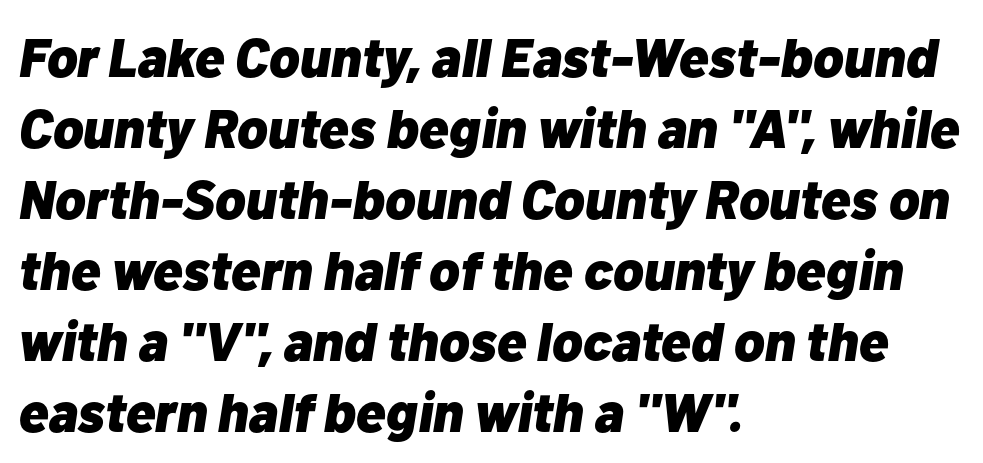
Q: Is the text bold? A: Yes.
Q: Is the text italic (slanted)? A: Yes, it leans right by about 10 degrees.
Q: Is the text underlined? A: No.
Q: How is the paragraph aligned? A: Left-aligned.
Q: Is the spacing between letters normal or unusually wide? A: Normal.
Q: Is the spacing between lines tight, normal or loose? A: Normal.
Q: Width (condensed, normal, or wide)? A: Normal.
Q: Stroke contrast? A: Low.
Q: x-height? A: Medium.
Q: Monospaced? A: No.
